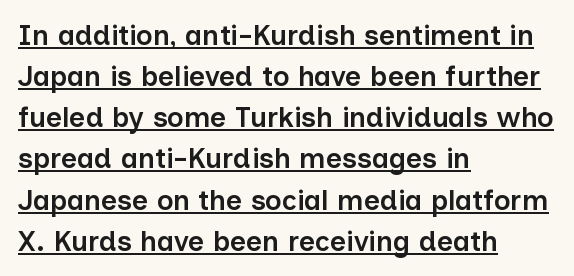
This block has exactly the height ordinary leading produces. Nope, not italic — everything's standing straight. Words appear dense and cohesive because spacing is normal. Typeset ragged right — the left edge is the straight one. Underlined type.
